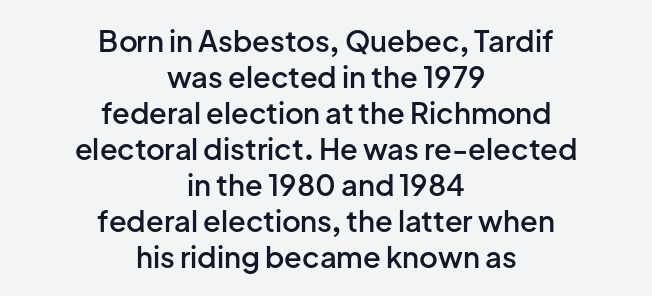
Weight: semibold (demi). No feet cap the strokes, marking this as sans-serif type. This sample has the flowing, uneven cadence of proportional lettering. The text block is weighted toward neither margin, spreading evenly from the middle. Between one letter and the next there's only the usual sliver of space.
